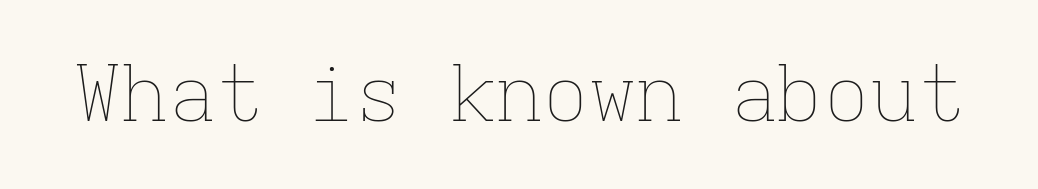
Q: Is the text bold? A: No.
Q: Is the text italic (slanted)? A: No, it is upright.
Q: Is the text underlined? A: No.
Q: Is the spacing between letters normal or unusually wide? A: Normal.
Q: Width (condensed, normal, or wide)? A: Normal.
Q: Stroke contrast? A: Low.
Q: x-height? A: Medium.
Q: Monospaced? A: Yes.
